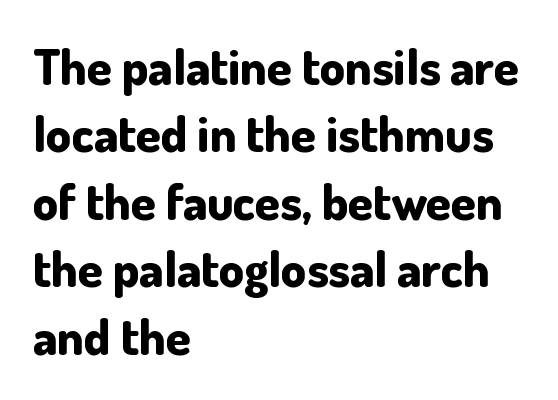
The image shows 50 px bold sans-serif type, upright; set left-aligned, normal line spacing (1.35x), normal letter spacing, not underlined; low stroke contrast and a small x-height.
